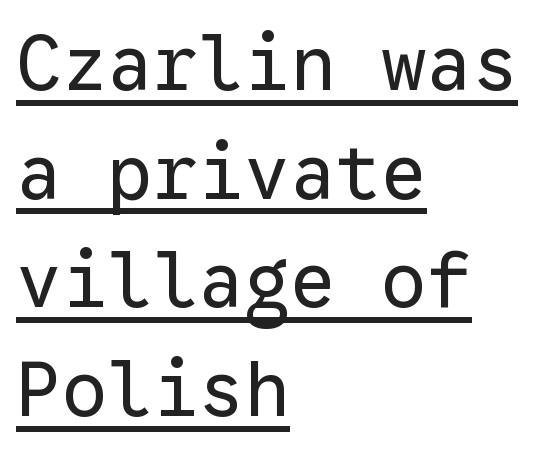
Are there feet on the stems? There aren't — it's a sans. It's the straight-up-and-down kind of type. Each word holds together tightly as a unit, with standard inter-letter gaps. A baseline rule has been typeset under these characters.
